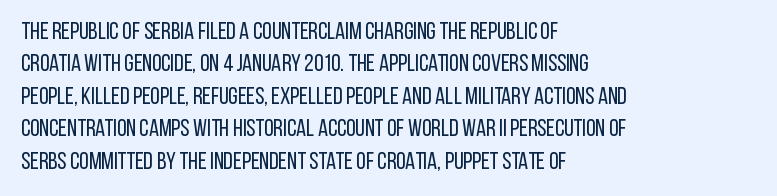
The typesetter chose a ragged-right arrangement here. In terms of letterspacing, this is plain default setting. Descenders hang freely into open space. A typesetter would call this leading conventional body-copy spacing. Stems and bowls with no extra thickness — not bold.
